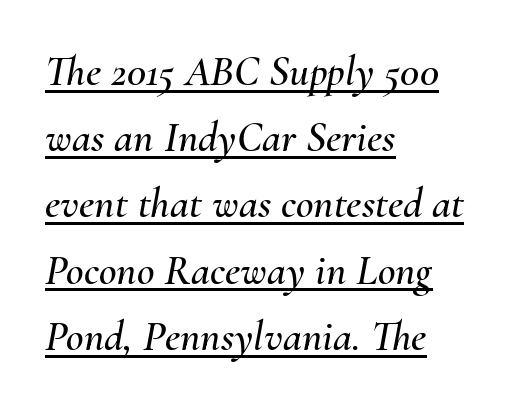
{"italic": "yes", "lean": "right", "slant_degrees": 10, "width": "normal", "stroke_contrast": "medium", "x_height": "small", "monospaced": "no", "underline": "yes", "align": "left", "line_spacing": "normal", "line_spacing_ratio": 1.54, "letter_spacing": "normal", "letter_spacing_em": 0.0, "glyph_px": 43}
